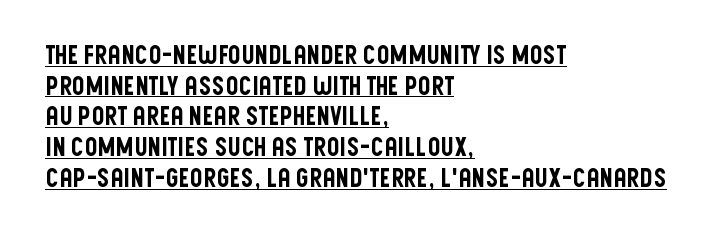
Q: Is the text italic (slanted)? A: No, it is upright.
Q: Is the text underlined? A: Yes.
Q: How is the paragraph aligned? A: Left-aligned.
Q: Is the spacing between letters normal or unusually wide? A: Normal.
